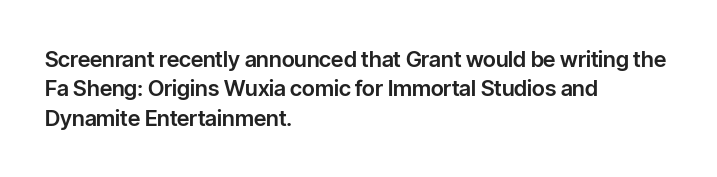
{"italic": "no", "underline": "no", "align": "left", "line_spacing": "normal", "line_spacing_ratio": 1.33, "letter_spacing": "normal", "letter_spacing_em": 0.0, "glyph_px": 22}
